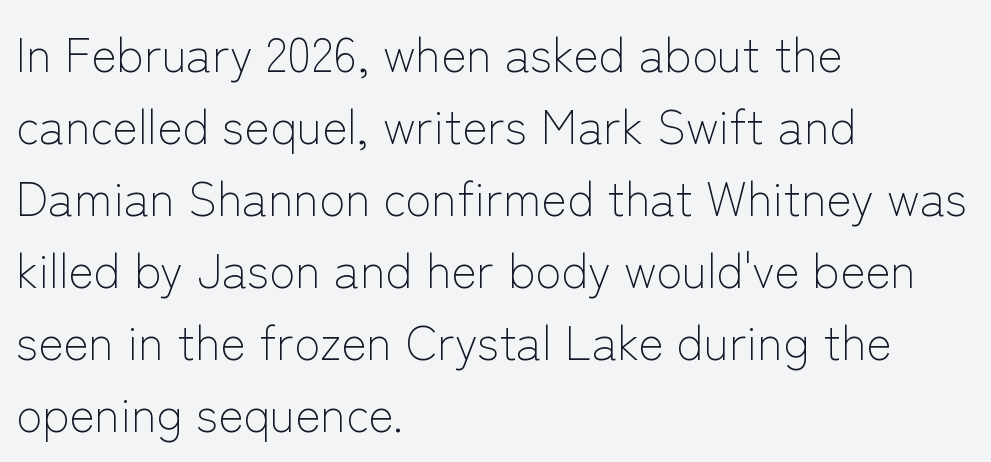
{"serif": "no", "italic": "no", "bold": "no", "weight": "light", "width": "normal", "stroke_contrast": "low", "x_height": "medium", "monospaced": "no", "underline": "no", "align": "left", "line_spacing": "normal", "line_spacing_ratio": 1.5, "letter_spacing": "normal", "letter_spacing_em": 0.0, "glyph_px": 48}
